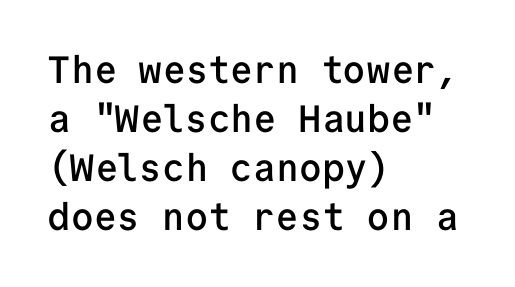
No word sits above an underline. This is moderately heavy type, rendered in semibold. Inter-character spacing is left at the font's built-in metrics. Here the designer chose a console-style face with uniform glyph widths.
